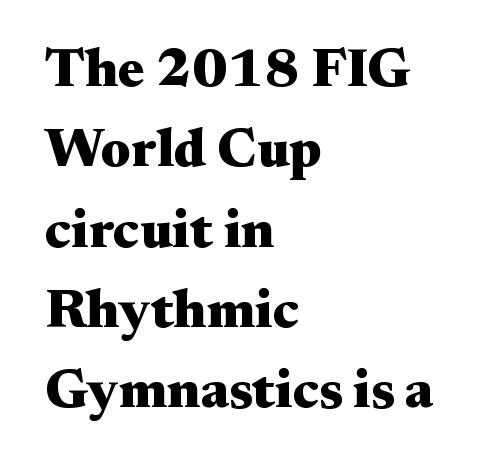
Q: Is the text bold? A: Yes.
Q: Is the text italic (slanted)? A: No, it is upright.
Q: Is the typeface a serif or a sans-serif typeface? A: Serif.
Q: Is the text underlined? A: No.
Q: How is the paragraph aligned? A: Left-aligned.
Q: Is the spacing between letters normal or unusually wide? A: Normal.
Q: Is the spacing between lines tight, normal or loose? A: Normal.
Q: Width (condensed, normal, or wide)? A: Wide.
Q: Stroke contrast? A: Medium.
Q: x-height? A: Small.
Q: Monospaced? A: No.
